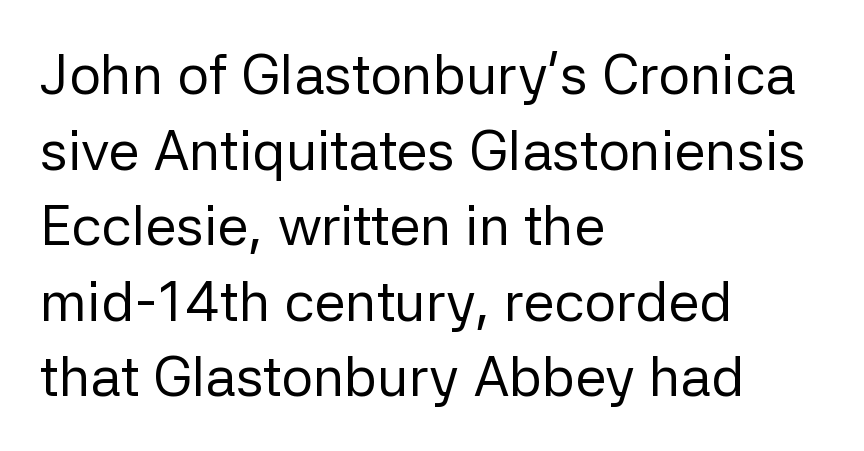
Characters remain perfectly vertical along every line. Look at the tracking — it's just the regular setting, nothing added. Is the type heavy? It reads as light-to-regular instead. Looks like regular typesetting: each glyph gets only the width it needs. The zone under the glyphs is completely vacant.
